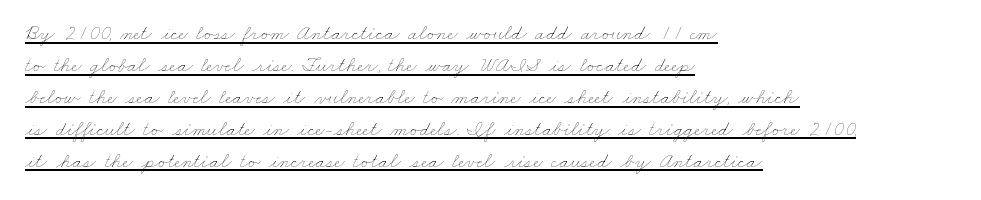
Does the copy run flush right? No — it runs flush left. Each line of the rendering has a horizontal stroke beneath the glyphs. The gaps between neighbouring characters are ordinary and unremarkable. The space between consecutive lines is moderate.
